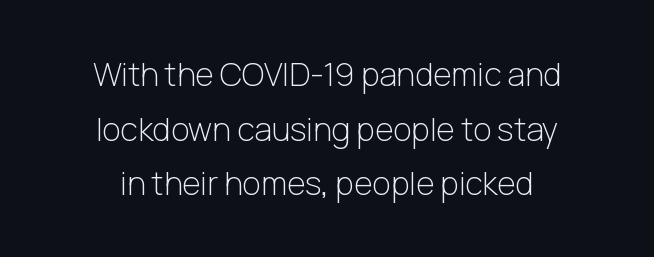
{"serif": "no", "italic": "no", "bold": "no", "weight": "light", "width": "normal", "stroke_contrast": "low", "x_height": "medium", "monospaced": "no", "underline": "no", "align": "center", "line_spacing_ratio": 1.71, "letter_spacing": "normal", "letter_spacing_em": 0.0, "glyph_px": 32}
